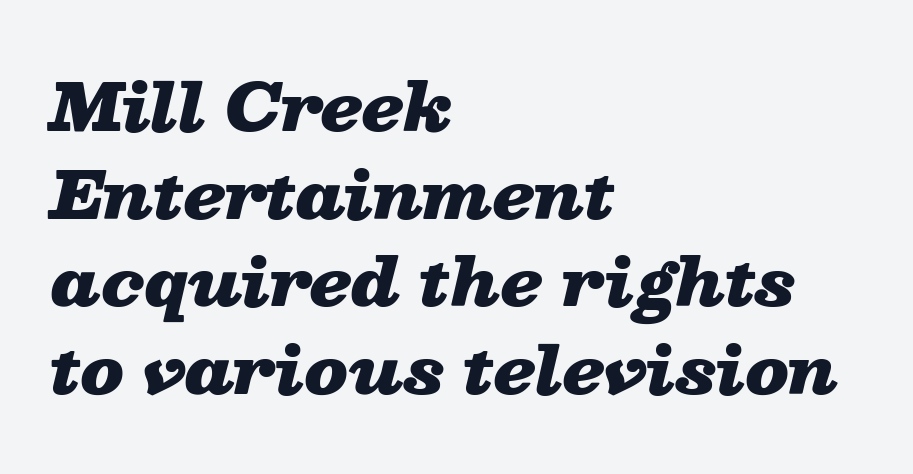
{"italic": "yes", "lean": "right", "slant_degrees": 13, "bold": "yes", "weight": "heavy", "width": "wide", "stroke_contrast": "low", "x_height": "medium", "monospaced": "no", "underline": "no", "align": "left", "line_spacing": "normal", "line_spacing_ratio": 1.37, "letter_spacing": "normal", "letter_spacing_em": 0.0, "glyph_px": 64}
